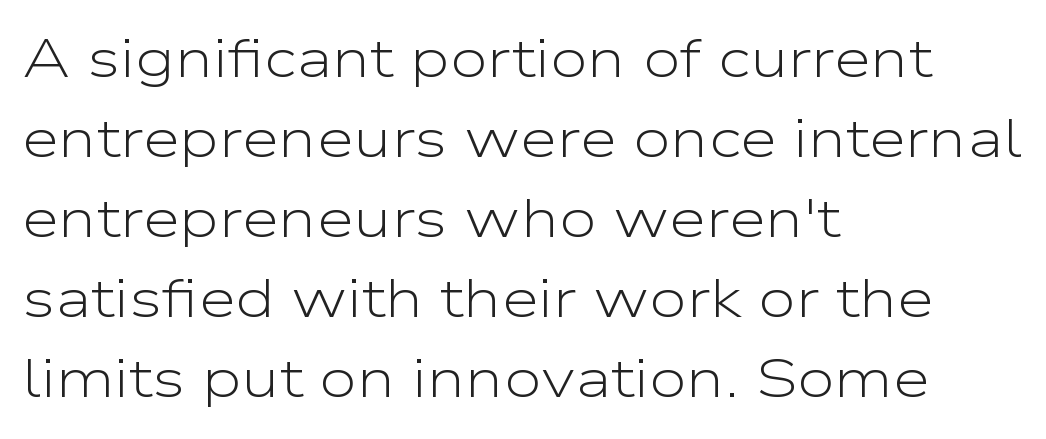
The image shows 54 px light, wide sans-serif type, upright; set left-aligned, normal line spacing (1.48x), normal letter spacing, not underlined; low stroke contrast and a medium x-height.
